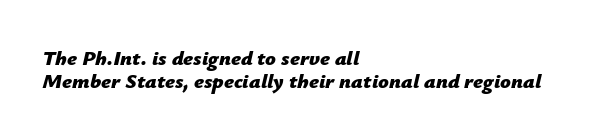
Rule under the text: the space is simply empty. It's the slanting kind of type. How would I describe the line gaps? Narrow and economical. A typesetter would call this zero additional tracking. Caption: multi-line text, flush left, ragged right.
